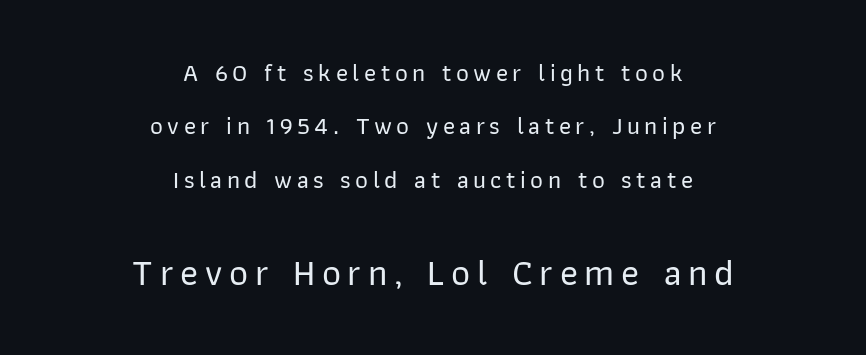
A centered setting, common on invitations and titles, is used for this passage. Notice how the stems are strictly vertical — no italics here. The more generous point size was reserved for the lower chunk. Words float on clear page, feet unadorned.
